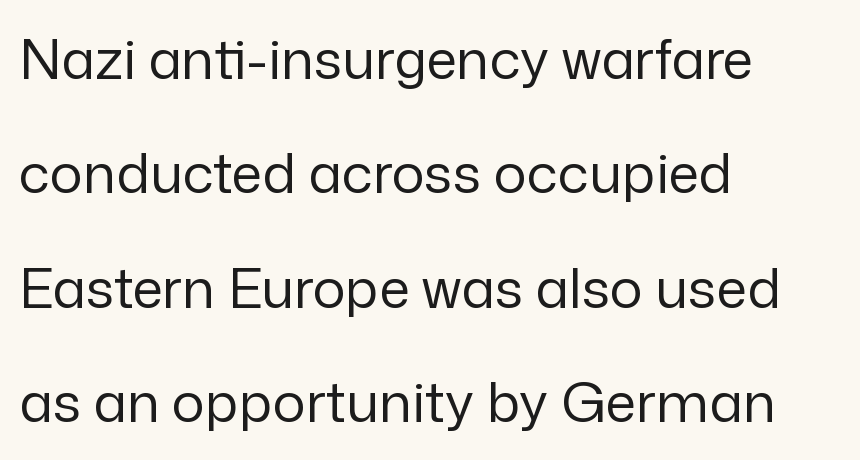
Q: Is the text bold? A: No.
Q: Is the text italic (slanted)? A: No, it is upright.
Q: Is the typeface a serif or a sans-serif typeface? A: Sans-serif.
Q: Is the text underlined? A: No.
Q: How is the paragraph aligned? A: Left-aligned.
Q: Is the spacing between letters normal or unusually wide? A: Normal.
Q: Is the spacing between lines tight, normal or loose? A: Loose.
Q: Width (condensed, normal, or wide)? A: Normal.
Q: Stroke contrast? A: Low.
Q: x-height? A: Medium.
Q: Monospaced? A: No.
